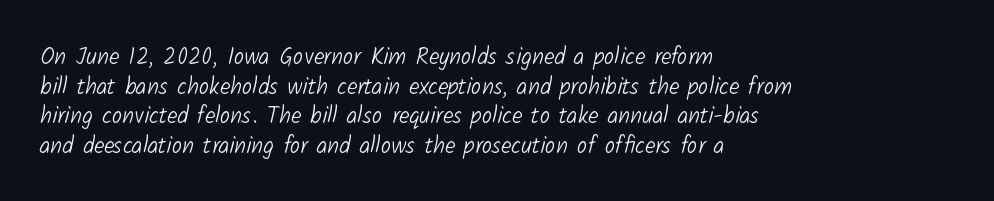
{"bold": "no", "underline": "no", "align": "left", "line_spacing": "normal", "line_spacing_ratio": 1.29, "letter_spacing": "normal", "letter_spacing_em": 0.0, "glyph_px": 23}
